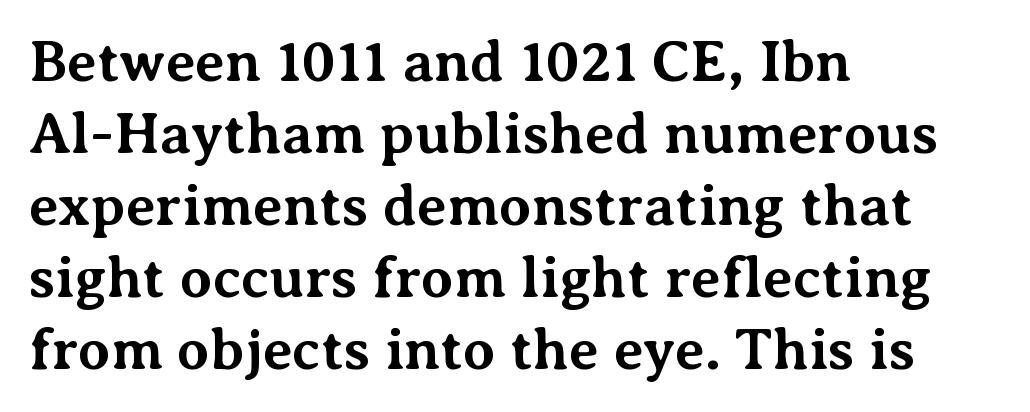
Q: Is the text bold? A: Yes.
Q: Is the text italic (slanted)? A: No, it is upright.
Q: Is the typeface a serif or a sans-serif typeface? A: Serif.
Q: Is the text underlined? A: No.
Q: How is the paragraph aligned? A: Left-aligned.
Q: Is the spacing between letters normal or unusually wide? A: Normal.
Q: Width (condensed, normal, or wide)? A: Normal.
Q: Stroke contrast? A: Medium.
Q: x-height? A: Medium.
Q: Monospaced? A: No.
